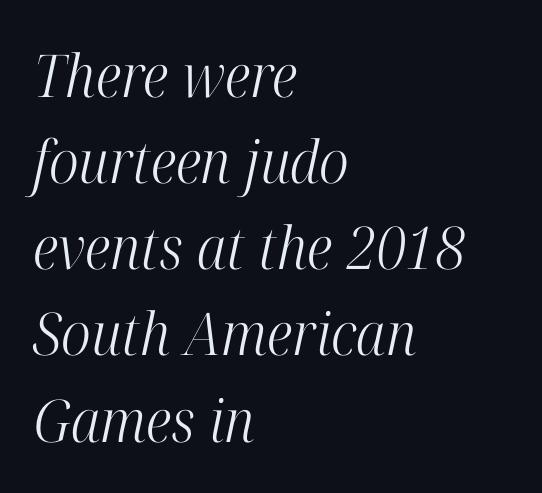
Q: Is the text bold? A: No.
Q: Is the text italic (slanted)? A: Yes, it leans right by about 12 degrees.
Q: Is the typeface a serif or a sans-serif typeface? A: Serif.
Q: Is the text underlined? A: No.
Q: How is the paragraph aligned? A: Left-aligned.
Q: Is the spacing between letters normal or unusually wide? A: Normal.
Q: Is the spacing between lines tight, normal or loose? A: Normal.
Q: Width (condensed, normal, or wide)? A: Condensed.
Q: Stroke contrast? A: High.
Q: x-height? A: Medium.
Q: Monospaced? A: No.
